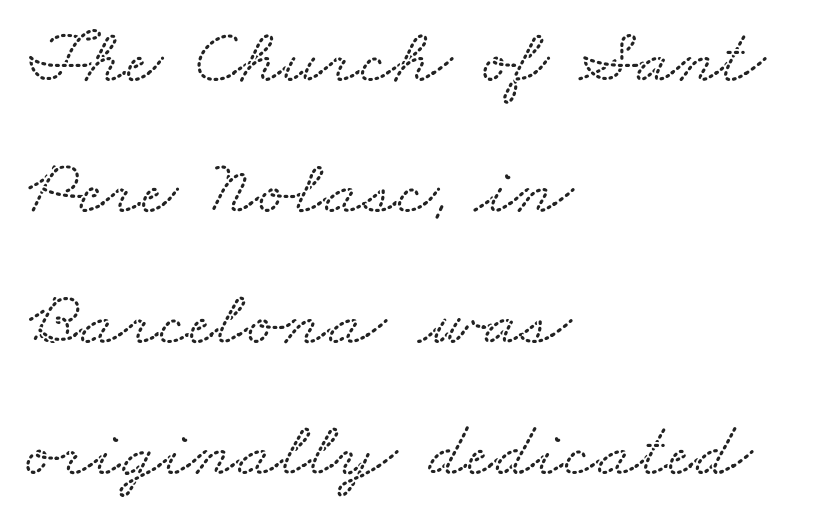
Q: Is the typeface a serif or a sans-serif typeface? A: Serif.
Q: Is the text underlined? A: No.
Q: How is the paragraph aligned? A: Left-aligned.
Q: Is the spacing between letters normal or unusually wide? A: Normal.
Q: Is the spacing between lines tight, normal or loose? A: Normal.
Q: Width (condensed, normal, or wide)? A: Wide.
Q: Stroke contrast? A: Medium.
Q: x-height? A: Small.
Q: Monospaced? A: No.
